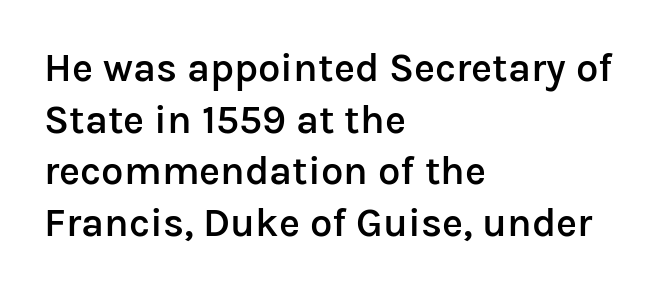
{"serif": "no", "italic": "no", "bold": "semi", "weight": "semibold", "width": "normal", "stroke_contrast": "low", "x_height": "medium", "monospaced": "no", "underline": "no", "align": "left", "line_spacing": "normal", "line_spacing_ratio": 1.29, "letter_spacing": "normal", "letter_spacing_em": 0.0, "glyph_px": 40}
